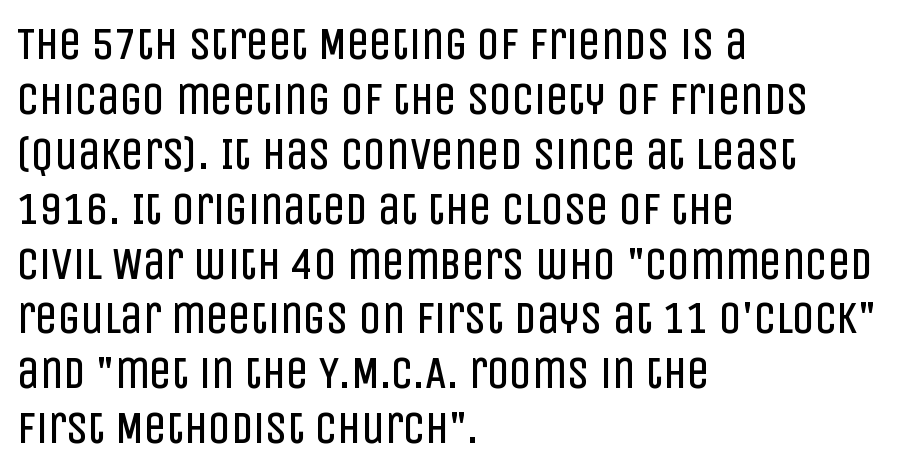
The line texture is even and compact thanks to regular tracking. The lettering holds an erect, upright posture throughout. I'd call this a sans setting — the letters go barefoot. The font sits on the lighter half of the weight spectrum, regular included.
